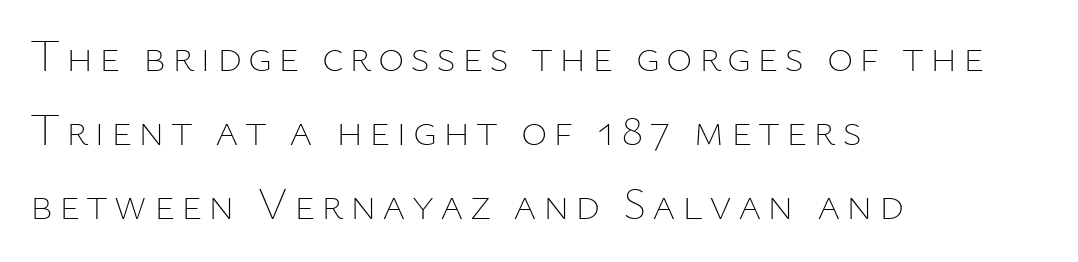
The image shows 45 px thin type, upright; set left-aligned, normal line spacing (1.64x), not underlined; low stroke contrast and a medium x-height.
